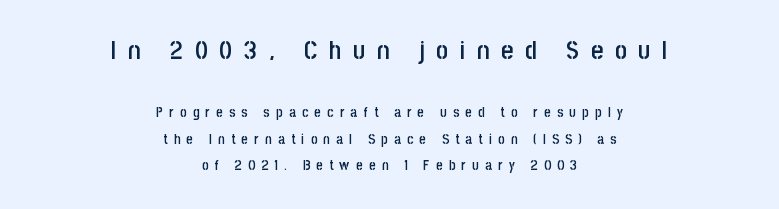
Posture: vertical. Clear beneath every line of the passage. Short note: letters widely spaced. Character size in the leading block exceeds that of the trailing block. Weight check: semibold — heavier than regular, not quite bold. Compared with a flush-left layout, this one balances lines on the center instead.
